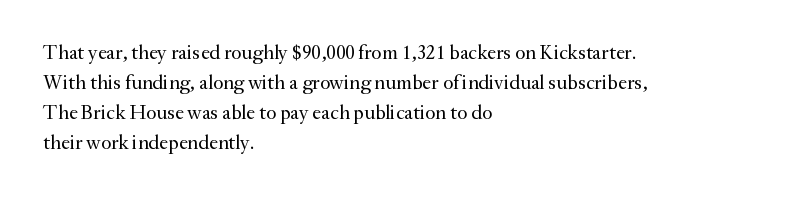
The face looks like a standard text weight, possibly lighter. A normal amount of white space separates one row of letters from the next. Line beginnings align vertically; line endings do not. The horizontal fit of the characters is conventional and even. The passage shown is not underscored anywhere.
